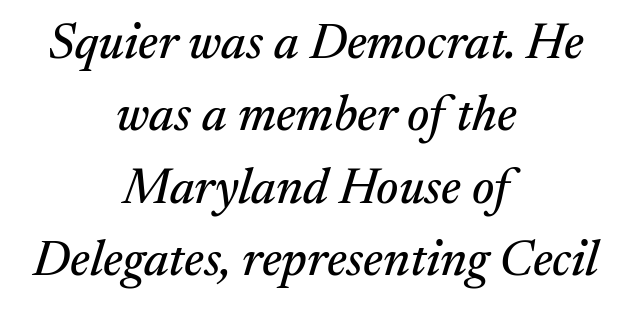
{"serif": "yes", "italic": "yes", "lean": "right", "slant_degrees": 17, "width": "normal", "stroke_contrast": "medium", "x_height": "medium", "monospaced": "no", "underline": "no", "align": "center", "line_spacing": "normal", "line_spacing_ratio": 1.45, "letter_spacing": "normal", "letter_spacing_em": 0.0, "glyph_px": 50}
